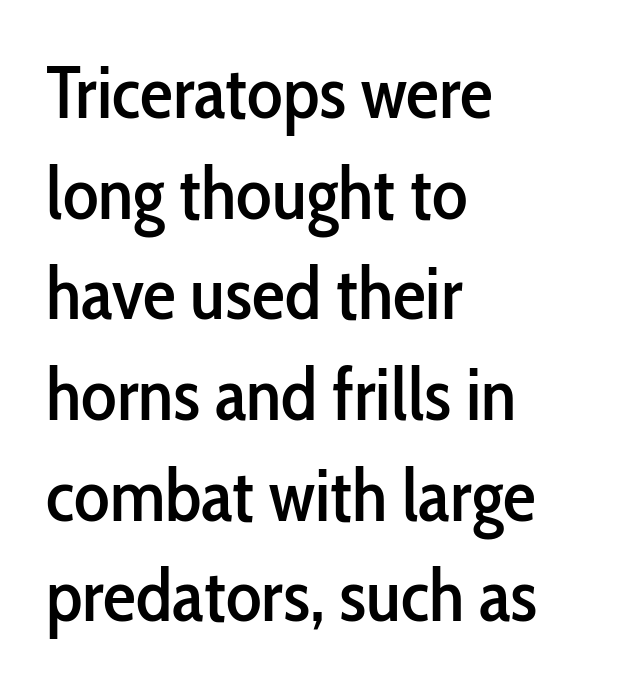
{"serif": "no", "italic": "no", "width": "condensed", "stroke_contrast": "low", "x_height": "medium", "monospaced": "no", "underline": "no", "align": "left", "line_spacing": "normal", "line_spacing_ratio": 1.36, "letter_spacing": "normal", "letter_spacing_em": 0.0, "glyph_px": 74}
